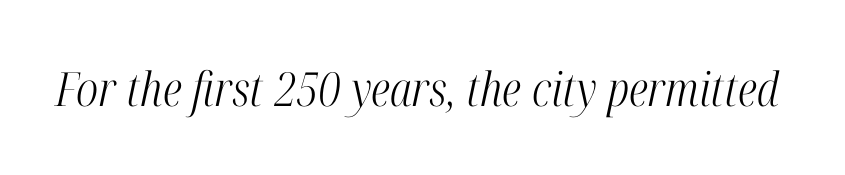
Emphasis-style slanted type is in use. Only glyphs here, with clear space below each row. Caption: face not bold, strokes unweighted. Each word holds together tightly as a unit, with standard inter-letter gaps. Unlike a clean sans, this face finishes its strokes with serifs. Think of a printed novel: that variable character pitch is what you see here.
